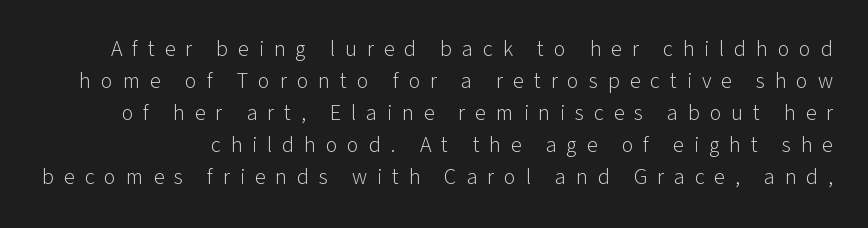
Q: Is the text bold? A: No.
Q: Is the text italic (slanted)? A: No, it is upright.
Q: Is the text underlined? A: No.
Q: Is the spacing between letters normal or unusually wide? A: Unusually wide.
Q: Is the spacing between lines tight, normal or loose? A: Normal.
